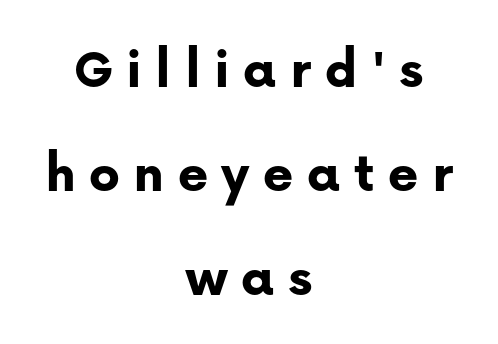
The image shows 58 px bold sans-serif type, upright; set centered, line spacing 1.79x, unusually wide letter spacing (+0.23 em), not underlined; low stroke contrast and a medium x-height.
